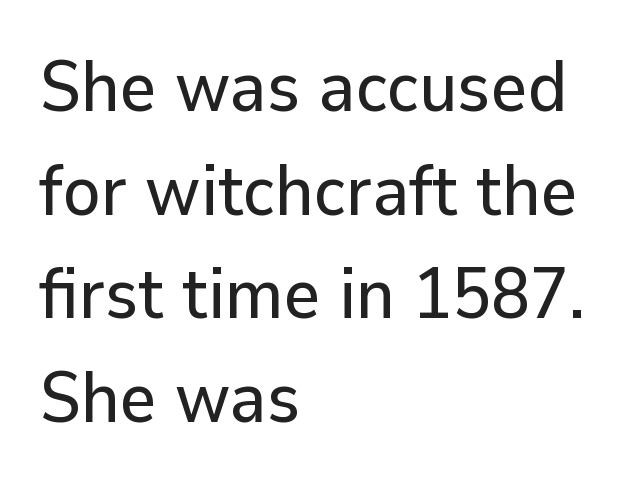
Q: Is the text italic (slanted)? A: No, it is upright.
Q: Is the typeface a serif or a sans-serif typeface? A: Sans-serif.
Q: Is the text underlined? A: No.
Q: How is the paragraph aligned? A: Left-aligned.
Q: Is the spacing between letters normal or unusually wide? A: Normal.
Q: Is the spacing between lines tight, normal or loose? A: Normal.
Q: Width (condensed, normal, or wide)? A: Normal.
Q: Stroke contrast? A: Low.
Q: x-height? A: Medium.
Q: Monospaced? A: No.
